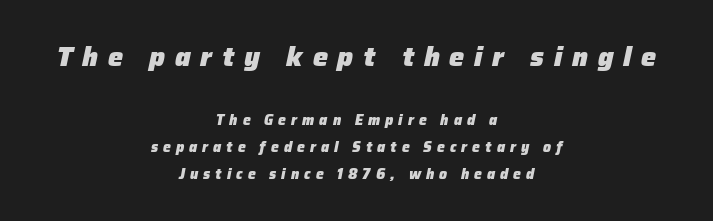
Q: Is the text bold? A: Yes.
Q: Is the text italic (slanted)? A: Yes, it leans right by about 12 degrees.
Q: Is the text underlined? A: No.
Q: How is the paragraph aligned? A: Centered.
Q: Is the spacing between letters normal or unusually wide? A: Unusually wide.
Q: Is the spacing between lines tight, normal or loose? A: Loose.
Q: Which block of text is set in a larger size, the first (top) or the second (bottom)? A: The first (top) one.
